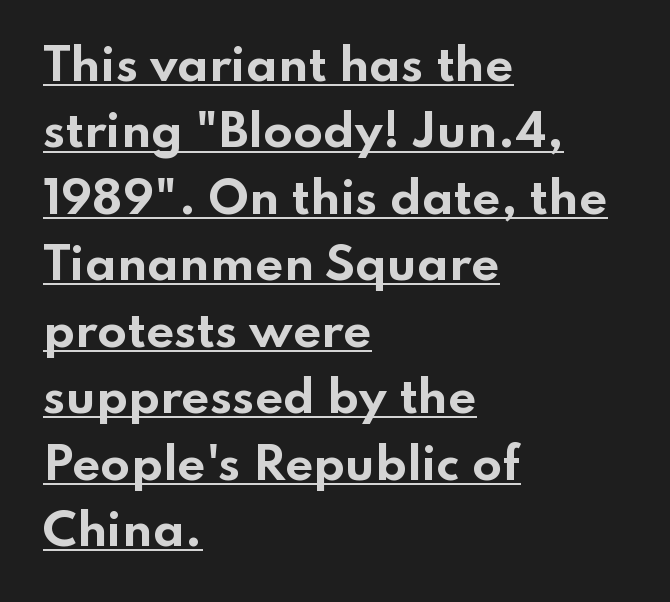
The image shows 44 px bold, wide sans-serif type, upright; set left-aligned, normal line spacing (1.51x), normal letter spacing, underlined; low stroke contrast and a small x-height.
